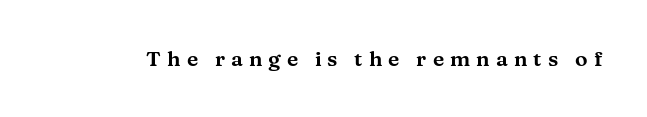
Q: Is the text italic (slanted)? A: No, it is upright.
Q: Is the text underlined? A: No.
Q: Is the spacing between letters normal or unusually wide? A: Unusually wide.
